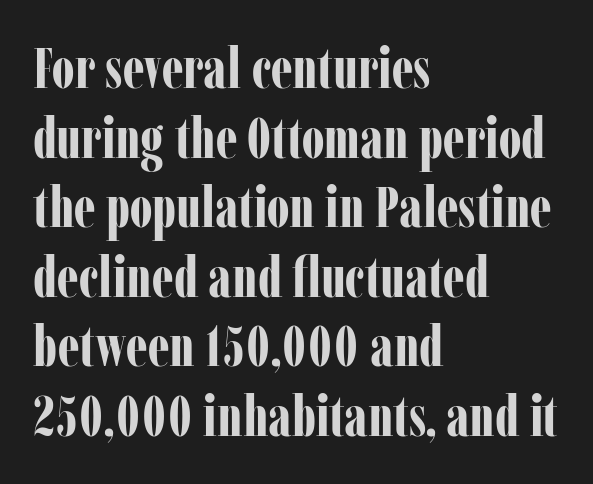
Q: Is the text bold? A: Yes.
Q: Is the text italic (slanted)? A: No, it is upright.
Q: Is the typeface a serif or a sans-serif typeface? A: Serif.
Q: Is the text underlined? A: No.
Q: How is the paragraph aligned? A: Left-aligned.
Q: Is the spacing between letters normal or unusually wide? A: Normal.
Q: Width (condensed, normal, or wide)? A: Condensed.
Q: Stroke contrast? A: Low.
Q: x-height? A: Medium.
Q: Monospaced? A: No.
